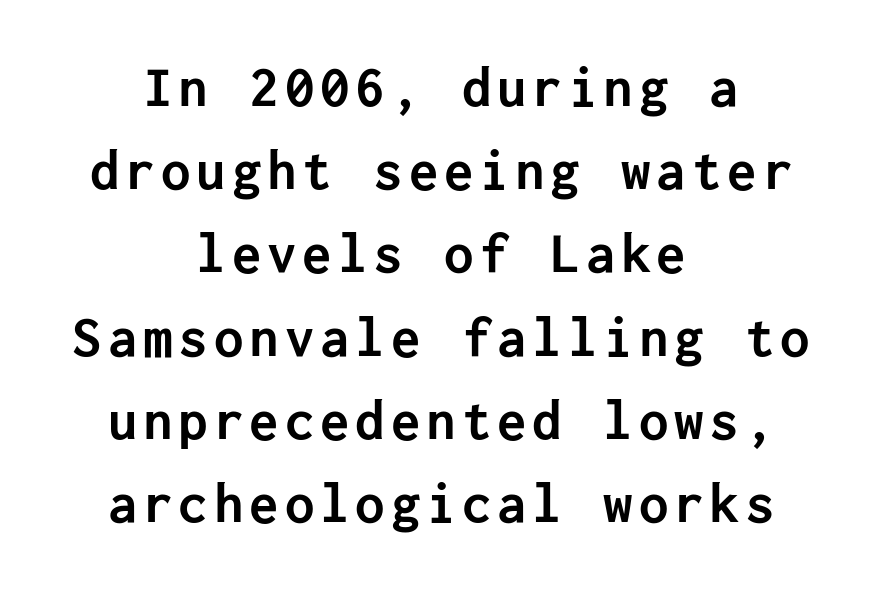
Does the lettering tilt? It doesn't — this is upright. Heavy, bold letterforms. Nobody drew a line under any word here. Teacher's note: observe the equal gaps on both sides — that is centered alignment. The lines sit at an ordinary, default distance from one another. The glyphs in this specimen are sans serif.
